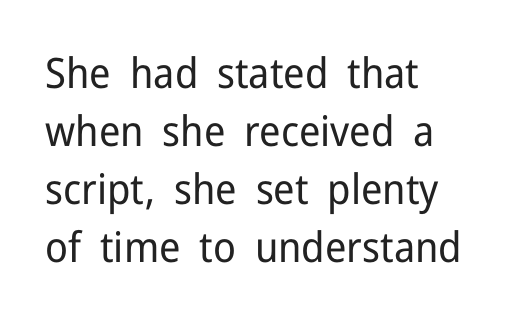
The image shows 42 px regular-weight sans-serif type, upright; set left-aligned, normal line spacing (1.38x), normal letter spacing, not underlined; low stroke contrast and a medium x-height.
